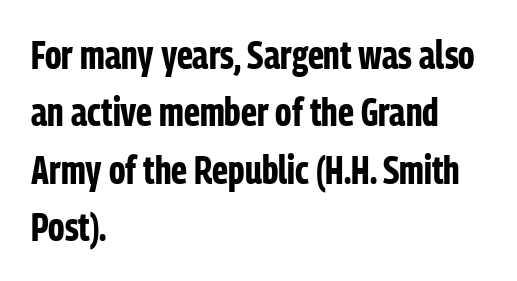
{"serif": "no", "italic": "no", "bold": "yes", "weight": "bold", "width": "condensed", "stroke_contrast": "low", "x_height": "medium", "monospaced": "no", "underline": "no", "align": "left", "line_spacing": "normal", "line_spacing_ratio": 1.47, "letter_spacing": "normal", "letter_spacing_em": 0.0, "glyph_px": 39}
